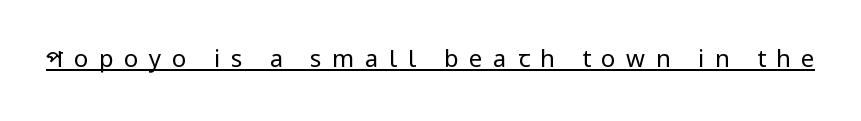
The image shows 24 px text type, upright; set unusually wide letter spacing (+0.44 em), underlined.
